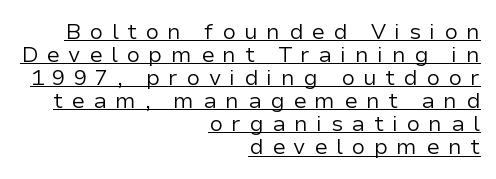
{"italic": "no", "bold": "no", "underline": "yes", "align": "right", "line_spacing": "tight", "line_spacing_ratio": 1.05, "letter_spacing": "wide", "letter_spacing_em": 0.38, "glyph_px": 22}
